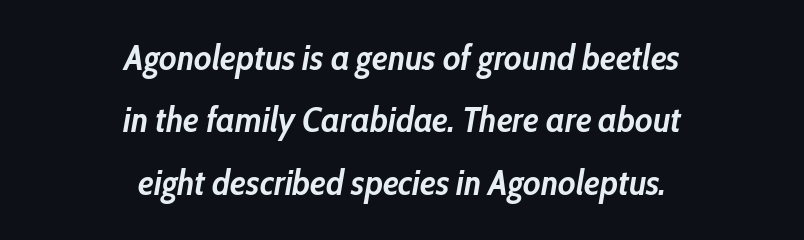
The strip under each line holds only bare page. If you drew a line through each stem, it would be angled. Strong, thick strokes mark this as bold type. Glyph-to-glyph distance matches everyday printed text. The face used here is proportionally spaced, like ordinary book or web type. Alignment: centered.
